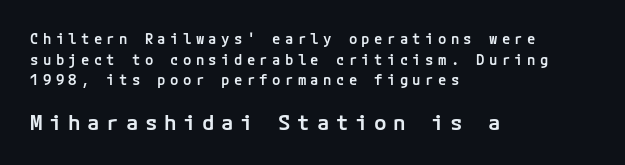
The image shows 21 px text type, upright; set left-aligned, normal line spacing (1.48x), unusually wide letter spacing (+0.31 em), not underlined; the second (bottom) block is 1.5x larger.
